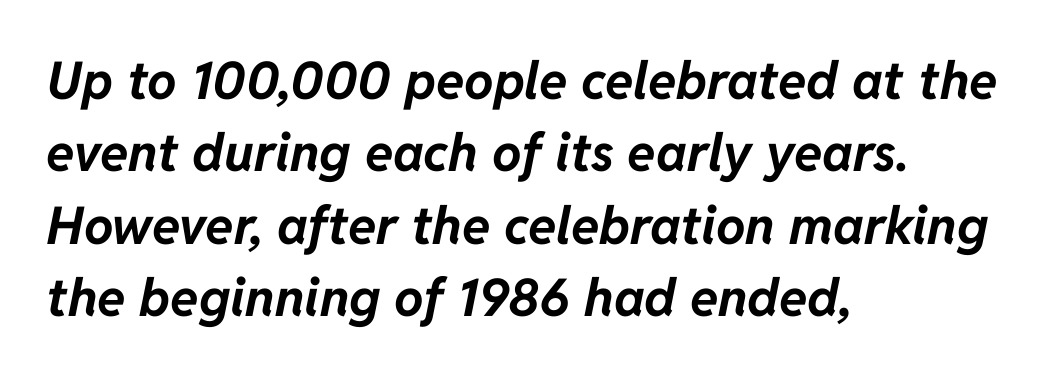
The image shows 52 px bold type, italic (leaning right); set left-aligned, normal line spacing (1.39x), normal letter spacing, not underlined; low stroke contrast and a medium x-height.
